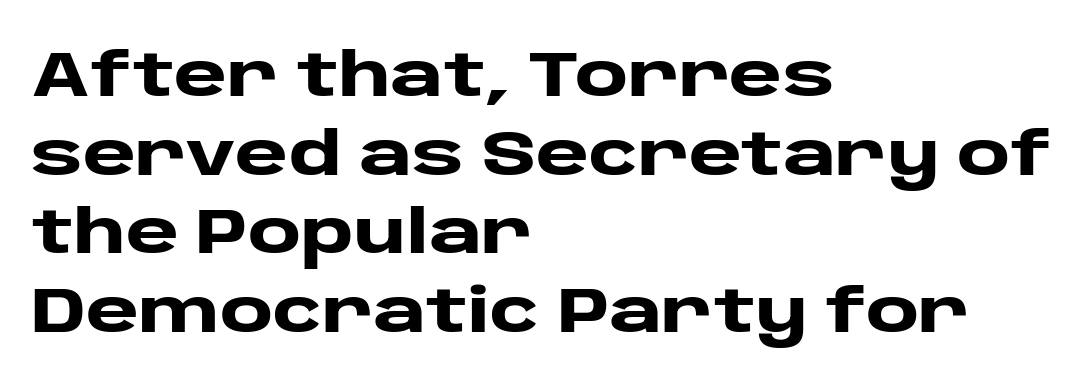
{"serif": "no", "italic": "no", "bold": "yes", "weight": "heavy", "width": "wide", "stroke_contrast": "low", "x_height": "large", "monospaced": "no", "underline": "no", "align": "left", "line_spacing_ratio": 1.23, "letter_spacing": "normal", "letter_spacing_em": 0.0, "glyph_px": 64}
